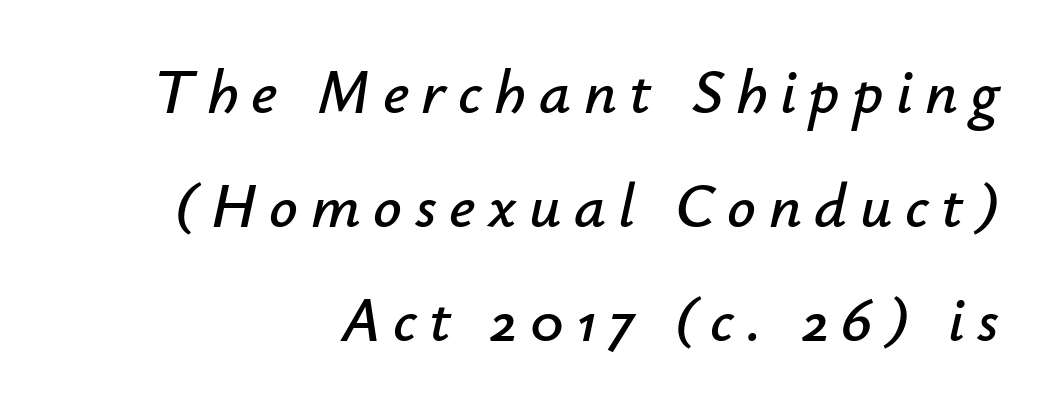
The letters advance in unequal steps, a hallmark of proportional type. Is the type slanted? Yes — the strokes lean at a clear angle. Type without underlining. The paragraph shown leans on its right margin.
